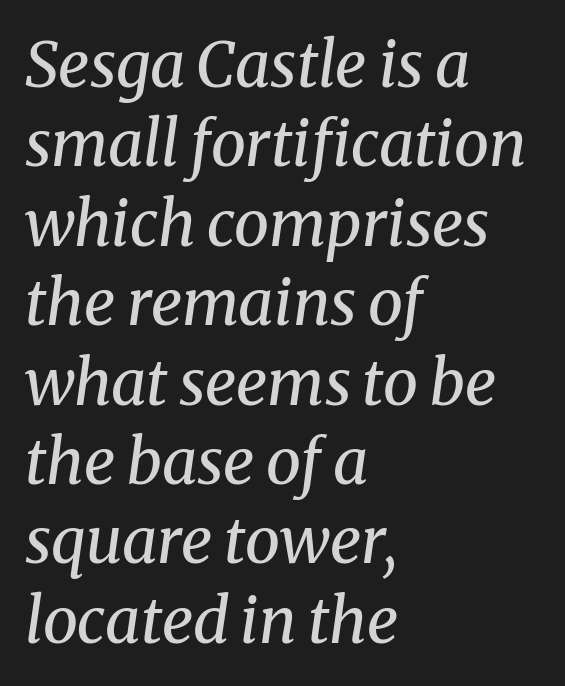
Q: Is the text bold? A: No.
Q: Is the text italic (slanted)? A: Yes, it leans right by about 8 degrees.
Q: Is the typeface a serif or a sans-serif typeface? A: Serif.
Q: Is the text underlined? A: No.
Q: How is the paragraph aligned? A: Left-aligned.
Q: Is the spacing between letters normal or unusually wide? A: Normal.
Q: Is the spacing between lines tight, normal or loose? A: Normal.
Q: Width (condensed, normal, or wide)? A: Normal.
Q: Stroke contrast? A: Medium.
Q: x-height? A: Medium.
Q: Monospaced? A: No.
